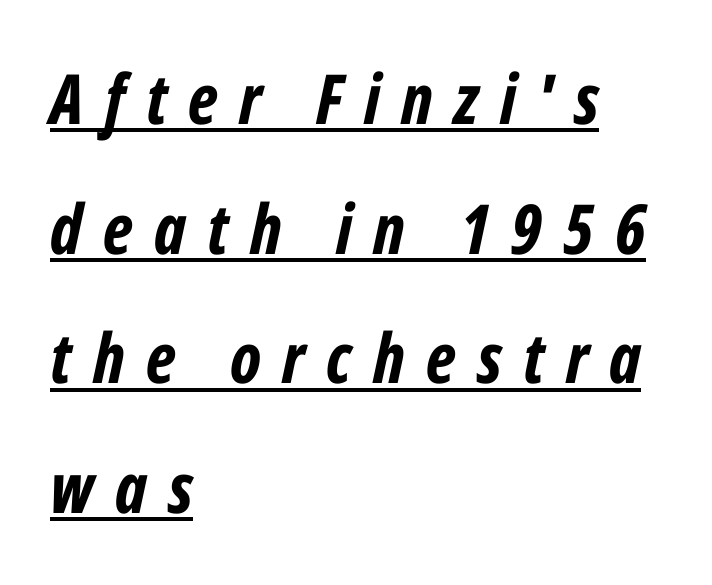
The image shows 69 px bold, condensed type, italic (leaning right); set left-aligned, line spacing 1.88x, unusually wide letter spacing (+0.31 em), underlined; low stroke contrast and a medium x-height.
